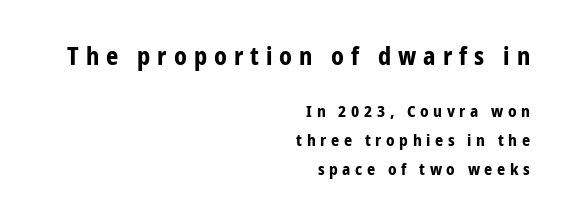
Q: Is the text bold? A: Yes.
Q: Is the text italic (slanted)? A: No, it is upright.
Q: Is the text underlined? A: No.
Q: How is the paragraph aligned? A: Right-aligned.
Q: Is the spacing between letters normal or unusually wide? A: Unusually wide.
Q: Which block of text is set in a larger size, the first (top) or the second (bottom)? A: The first (top) one.
